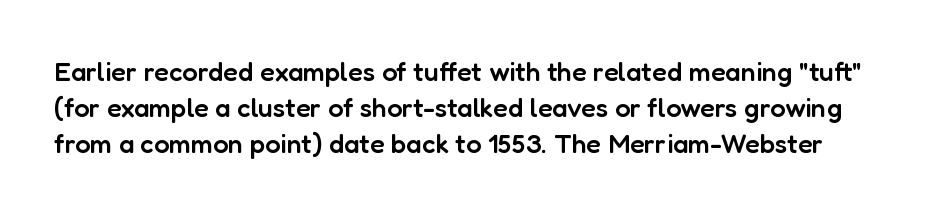
The image shows 27 px text type, upright; set normal line spacing (1.33x), normal letter spacing, not underlined.
